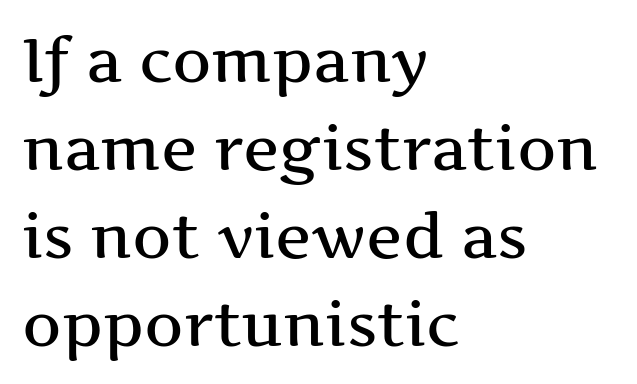
Typographically, this falls in the serif category. Vertical spacing — default. Unmarked baselines from the first word to the last. Quick note: not italic, upright.
